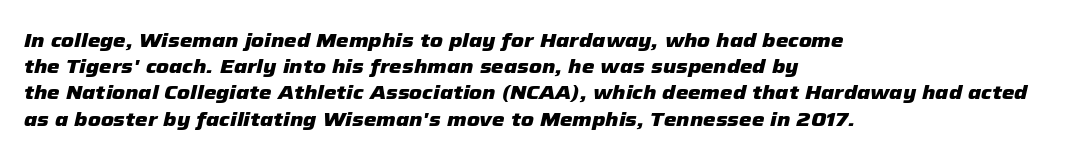
Q: Is the text bold? A: Yes.
Q: Is the text italic (slanted)? A: Yes, it leans right by about 12 degrees.
Q: Is the text underlined? A: No.
Q: How is the paragraph aligned? A: Left-aligned.
Q: Is the spacing between letters normal or unusually wide? A: Normal.
Q: Is the spacing between lines tight, normal or loose? A: Normal.
